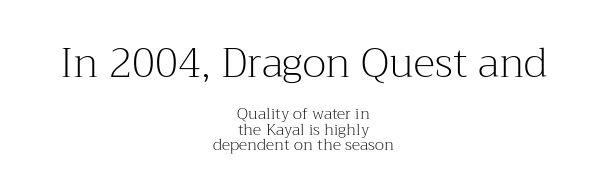
Q: Is the text bold? A: No.
Q: Is the text italic (slanted)? A: No, it is upright.
Q: Is the typeface a serif or a sans-serif typeface? A: Serif.
Q: Is the text underlined? A: No.
Q: How is the paragraph aligned? A: Centered.
Q: Is the spacing between letters normal or unusually wide? A: Normal.
Q: Is the spacing between lines tight, normal or loose? A: Tight.
Q: Which block of text is set in a larger size, the first (top) or the second (bottom)? A: The first (top) one.
Q: Width (condensed, normal, or wide)? A: Normal.
Q: Stroke contrast? A: Medium.
Q: x-height? A: Medium.
Q: Monospaced? A: No.
